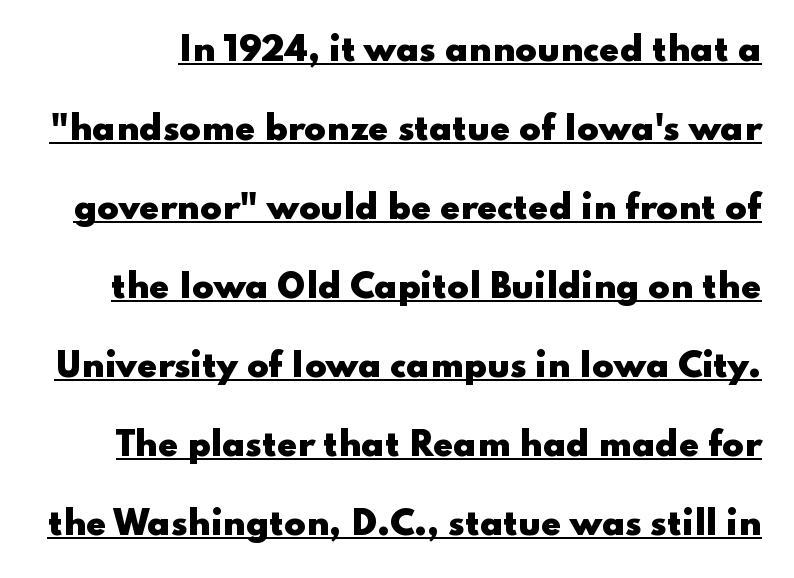
The image shows 32 px heavy, wide sans-serif type, upright; set loose line spacing (2.47x), normal letter spacing, underlined; low stroke contrast and a small x-height.
